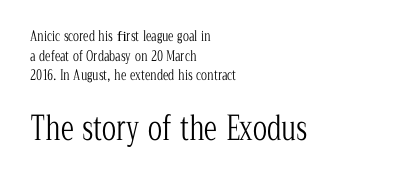
Q: Is the text bold? A: No.
Q: Is the text italic (slanted)? A: No, it is upright.
Q: Is the typeface a serif or a sans-serif typeface? A: Serif.
Q: Is the text underlined? A: No.
Q: How is the paragraph aligned? A: Left-aligned.
Q: Is the spacing between letters normal or unusually wide? A: Normal.
Q: Is the spacing between lines tight, normal or loose? A: Normal.
Q: Which block of text is set in a larger size, the first (top) or the second (bottom)? A: The second (bottom) one.
Q: Width (condensed, normal, or wide)? A: Condensed.
Q: Stroke contrast? A: Low.
Q: x-height? A: Medium.
Q: Monospaced? A: No.
